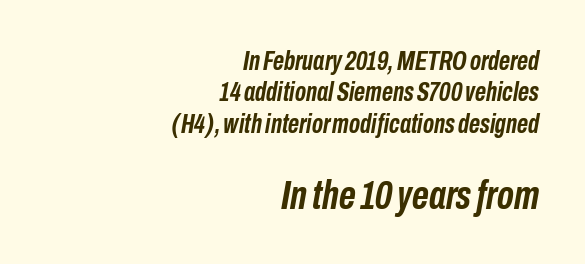
The image shows 41 px semibold, condensed type, italic (leaning right); set right-aligned, line spacing 1.16x, normal letter spacing, not underlined; the second (bottom) block is 1.52x larger; low stroke contrast and a medium x-height.
